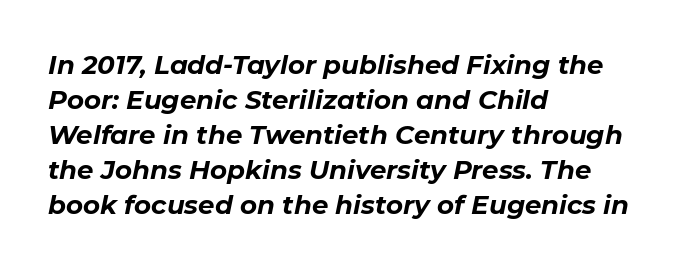
Q: Is the text bold? A: Yes.
Q: Is the text italic (slanted)? A: Yes, it leans right by about 11 degrees.
Q: Is the text underlined? A: No.
Q: How is the paragraph aligned? A: Left-aligned.
Q: Is the spacing between letters normal or unusually wide? A: Normal.
Q: Is the spacing between lines tight, normal or loose? A: Normal.
